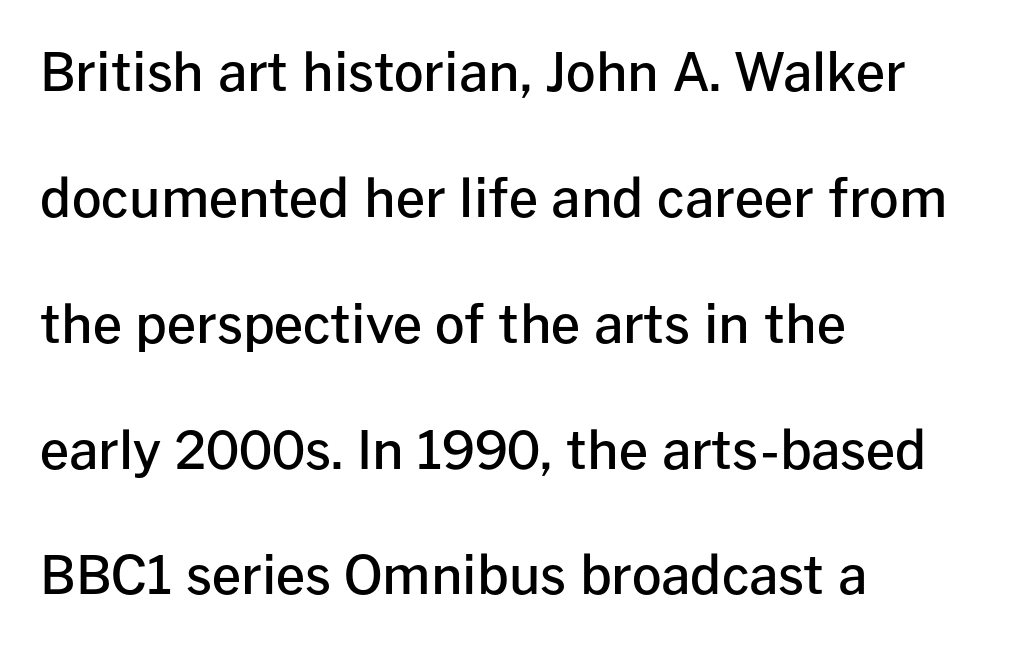
In terms of leading, this rendering errs on the spacious side. A student would call this left alignment; a typographer would say flush left, rag right. Quick note: not italic, upright. The passage shown is not underscored anywhere. Look at the stroke-to-counter ratio: somewhat heavy, a semibold. Font category for this specimen: sans-serif.
